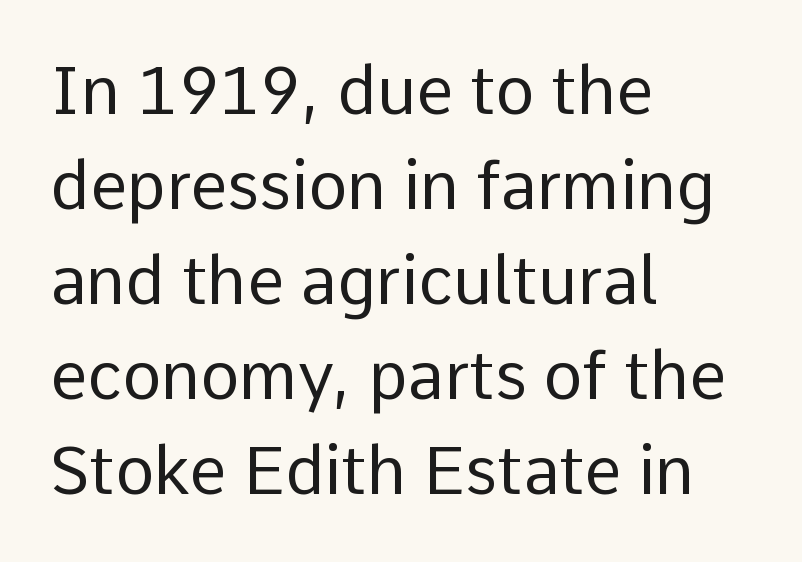
Look at the tracking — it's just the regular setting, nothing added. No word sits above an underline. Reading down the column, the eye jumps a familiar distance to each next line. The strokes are not fattened; the text isn't bold.
